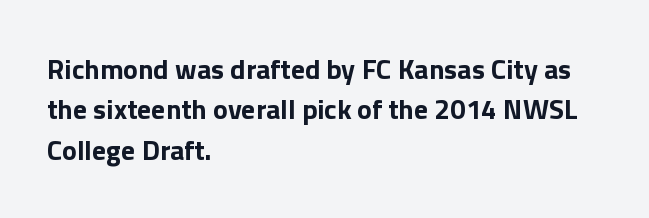
Underlining? Definitely not there. Regarding leading, the lines here are spaced in the standard way. Alignment: flush left. Typesetter's note: full bold, strokes at maximum text heaviness.
